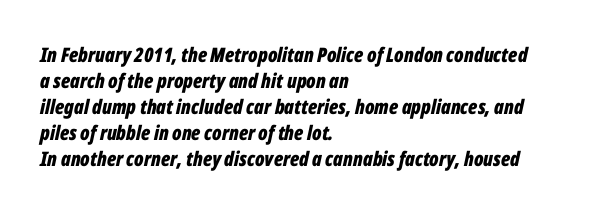
A dark, heavy texture on the line: the type is bold. This rendering uses left alignment, leaving the right contour irregular. A normal amount of white space separates one row of letters from the next. Characters are canted at an angle relative to the baseline's perpendicular.
